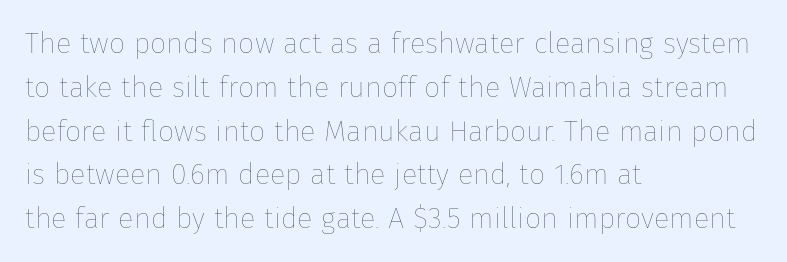
Caption: multi-line text, flush left, ragged right. A normal amount of white space separates one row of letters from the next. Stems and bowls with no extra thickness — not bold. How are the letters spaced? Ordinarily, with no added tracking.
